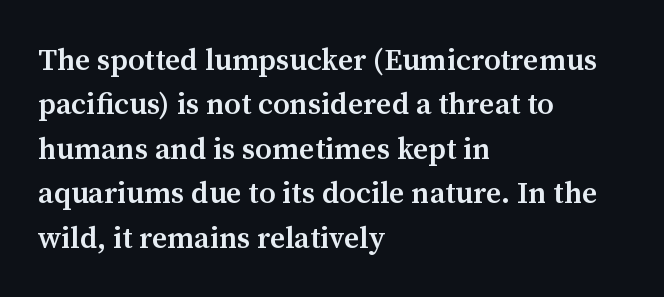
Inter-character spacing is left at the font's built-in metrics. This block has exactly the height ordinary leading produces. Firm but not heavy-handed strokes: this text is semibold. It's the straight-up-and-down kind of type.
